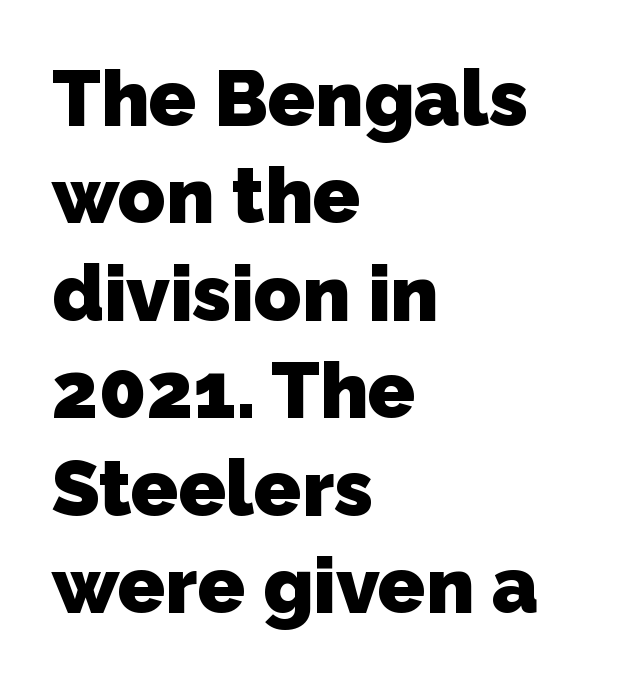
The image shows 78 px heavy sans-serif type; set left-aligned, normal line spacing (1.25x), normal letter spacing, not underlined; low stroke contrast and a medium x-height.
